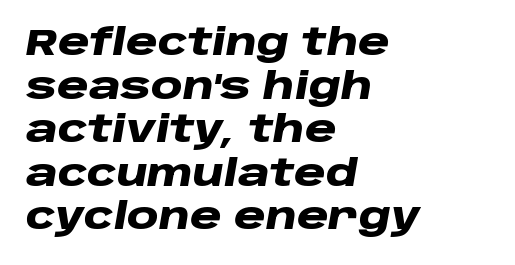
Q: Is the text bold? A: Yes.
Q: Is the text italic (slanted)? A: Yes, it leans right by about 10 degrees.
Q: Is the text underlined? A: No.
Q: How is the paragraph aligned? A: Left-aligned.
Q: Is the spacing between letters normal or unusually wide? A: Normal.
Q: Width (condensed, normal, or wide)? A: Wide.
Q: Stroke contrast? A: Low.
Q: x-height? A: Large.
Q: Monospaced? A: No.
